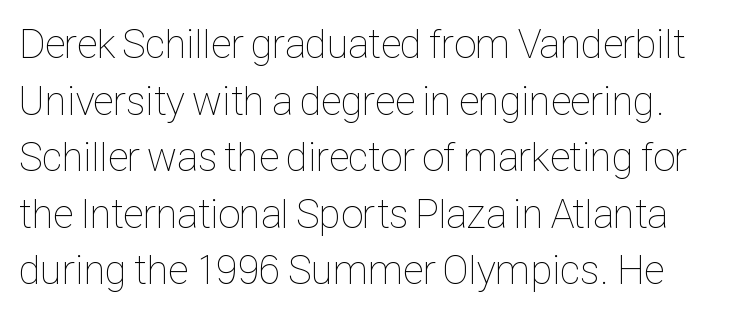
{"italic": "no", "bold": "no", "weight": "thin", "width": "condensed", "stroke_contrast": "low", "x_height": "medium", "monospaced": "no", "underline": "no", "line_spacing": "normal", "line_spacing_ratio": 1.38, "letter_spacing": "normal", "letter_spacing_em": 0.0, "glyph_px": 41}
